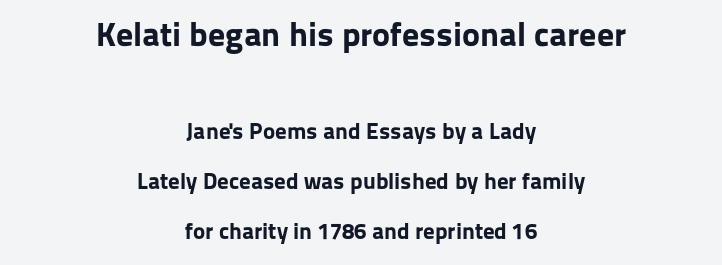
The image shows 34 px bold sans-serif type, upright; set centered, loose line spacing (2.17x), normal letter spacing, not underlined; the first (top) block is 1.48x larger; low stroke contrast and a medium x-height.
